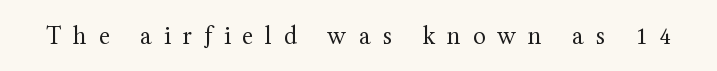
Q: Is the text bold? A: No.
Q: Is the text italic (slanted)? A: No, it is upright.
Q: Is the text underlined? A: No.
Q: Is the spacing between letters normal or unusually wide? A: Unusually wide.
